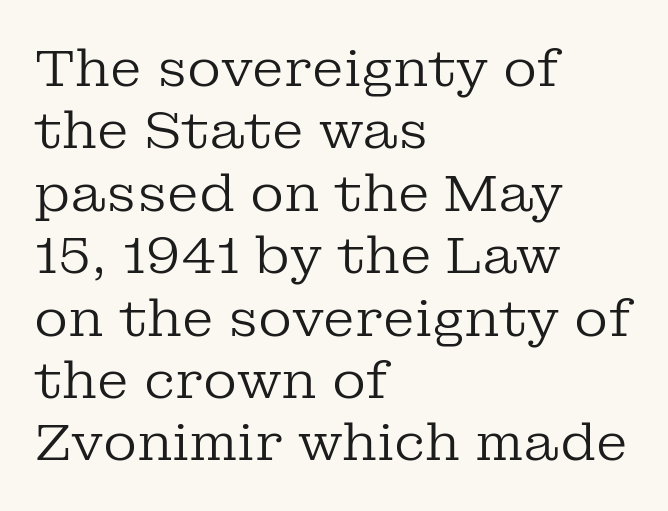
{"serif": "yes", "italic": "no", "bold": "no", "weight": "regular", "width": "normal", "stroke_contrast": "low", "x_height": "medium", "monospaced": "no", "underline": "no", "align": "left", "line_spacing_ratio": 1.2, "letter_spacing": "normal", "letter_spacing_em": 0.0, "glyph_px": 52}
